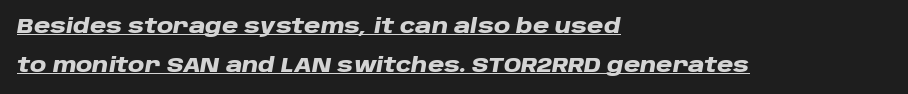
Q: Is the text bold? A: Yes.
Q: Is the text italic (slanted)? A: Yes, it leans right by about 10 degrees.
Q: Is the text underlined? A: Yes.
Q: How is the paragraph aligned? A: Left-aligned.
Q: Is the spacing between letters normal or unusually wide? A: Normal.
Q: Is the spacing between lines tight, normal or loose? A: Loose.
